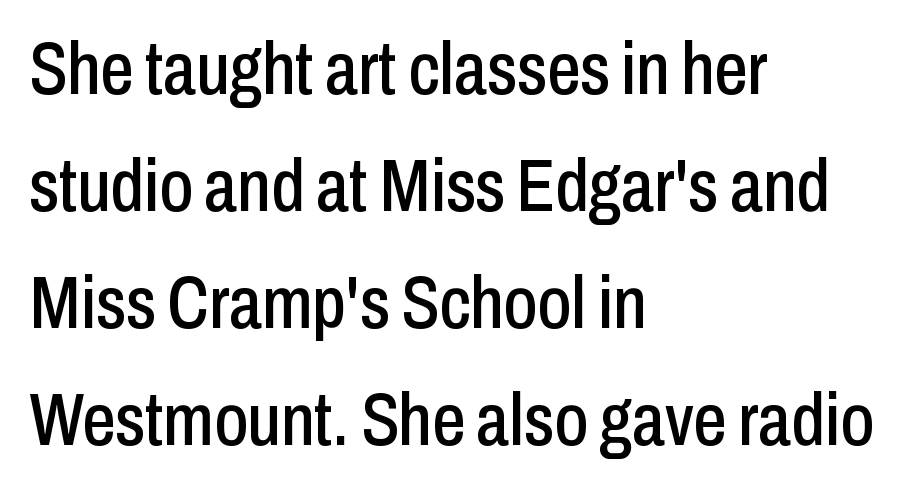
The image shows 74 px condensed sans-serif type, upright; set left-aligned, normal line spacing (1.58x), normal letter spacing, not underlined; low stroke contrast and a medium x-height.
